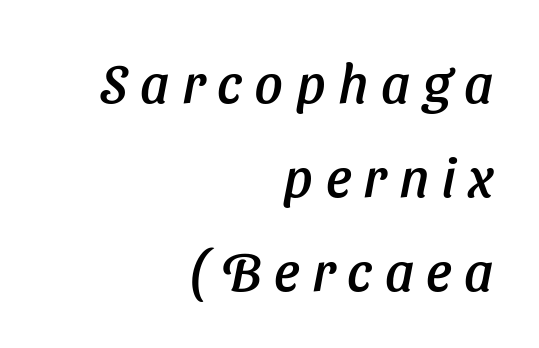
{"italic": "yes", "lean": "right", "slant_degrees": 11, "width": "normal", "stroke_contrast": "low", "x_height": "medium", "monospaced": "no", "underline": "no", "align": "right", "line_spacing_ratio": 1.71, "letter_spacing": "wide", "letter_spacing_em": 0.23, "glyph_px": 55}
